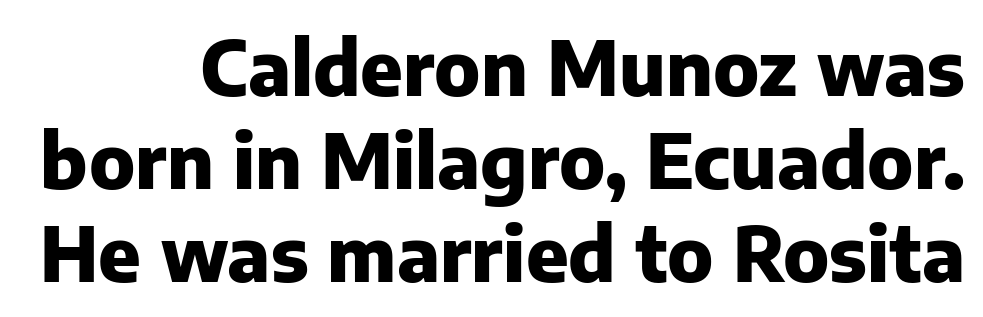
Q: Is the text bold? A: Yes.
Q: Is the text italic (slanted)? A: No, it is upright.
Q: Is the typeface a serif or a sans-serif typeface? A: Sans-serif.
Q: Is the text underlined? A: No.
Q: Is the spacing between letters normal or unusually wide? A: Normal.
Q: Width (condensed, normal, or wide)? A: Normal.
Q: Stroke contrast? A: Low.
Q: x-height? A: Medium.
Q: Monospaced? A: No.
